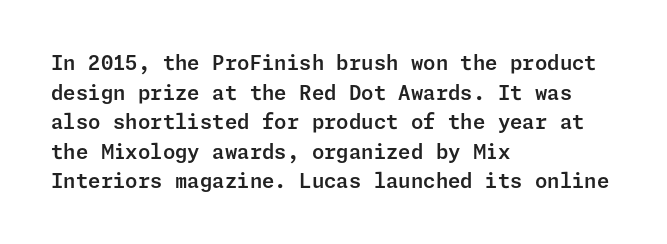
{"italic": "no", "underline": "no", "align": "left", "line_spacing": "normal", "line_spacing_ratio": 1.48, "letter_spacing": "normal", "letter_spacing_em": 0.0, "glyph_px": 20}
